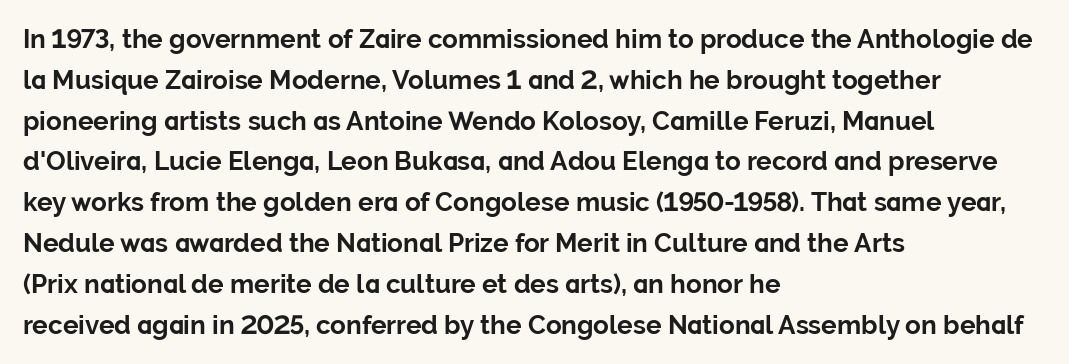
Q: Is the text bold? A: Yes.
Q: Is the text italic (slanted)? A: No, it is upright.
Q: Is the text underlined? A: No.
Q: How is the paragraph aligned? A: Left-aligned.
Q: Is the spacing between letters normal or unusually wide? A: Normal.
Q: Is the spacing between lines tight, normal or loose? A: Normal.
